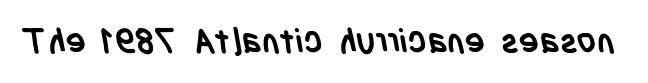
Do the characters align in a grid? No, the font is proportional. The passage shown has conventional tracking throughout. Words float on clear page, feet unadorned. The face used here has the dense, thick strokes of a bold. Check where the strokes stop: nothing finishes them off — pure sans.
